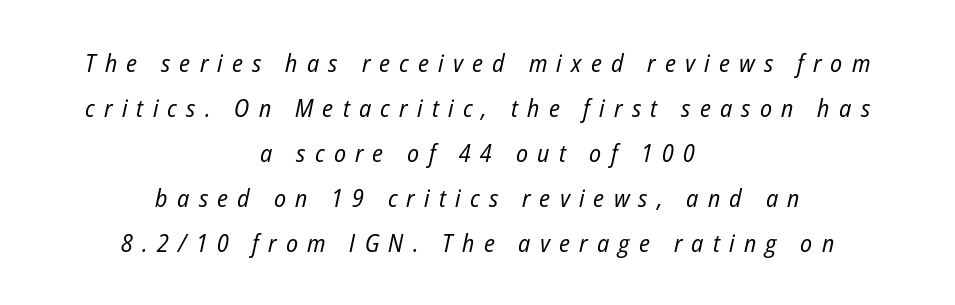
Descenders are the only things crossing below the line. These lines were composed using italics. This rendering uses center alignment, leaving both contours irregular but symmetric. The passage shown has open, widely tracked lettering throughout. Is this a heavy cut? Hardly; it is regular or lighter.
